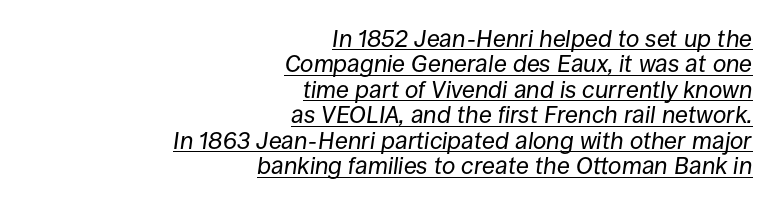
Q: Is the text bold? A: No.
Q: Is the text italic (slanted)? A: Yes, it leans right by about 8 degrees.
Q: Is the text underlined? A: Yes.
Q: How is the paragraph aligned? A: Right-aligned.
Q: Is the spacing between letters normal or unusually wide? A: Normal.
Q: Is the spacing between lines tight, normal or loose? A: Tight.
